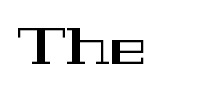
Q: Is the text italic (slanted)? A: No, it is upright.
Q: Is the typeface a serif or a sans-serif typeface? A: Serif.
Q: Is the text underlined? A: No.
Q: Is the spacing between letters normal or unusually wide? A: Normal.
Q: Width (condensed, normal, or wide)? A: Wide.
Q: Stroke contrast? A: High.
Q: x-height? A: Medium.
Q: Monospaced? A: No.
